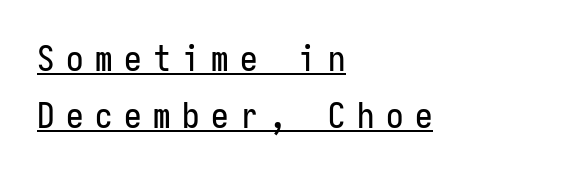
Alignment: flush left. In terms of leading, this rendering sits right in the middle. Tracking value appears strongly positive — letters spread wide. Letterform terminals end flat and unadorned throughout the passage.
